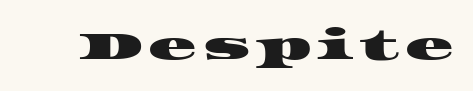
The image shows 40 px wide serif type; set not underlined; high stroke contrast and a large x-height.
